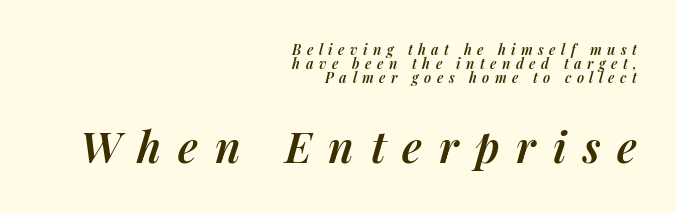
Q: Is the text bold? A: Semi-bold.
Q: Is the text italic (slanted)? A: Yes, it leans right by about 14 degrees.
Q: Is the text underlined? A: No.
Q: How is the paragraph aligned? A: Right-aligned.
Q: Is the spacing between letters normal or unusually wide? A: Unusually wide.
Q: Is the spacing between lines tight, normal or loose? A: Tight.
Q: Which block of text is set in a larger size, the first (top) or the second (bottom)? A: The second (bottom) one.
Q: Width (condensed, normal, or wide)? A: Normal.
Q: Stroke contrast? A: Medium.
Q: x-height? A: Medium.
Q: Monospaced? A: No.
